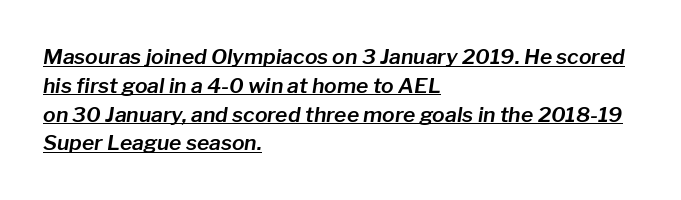
The image shows 21 px text type, italic (leaning right); set left-aligned, normal line spacing (1.37x), normal letter spacing, underlined.
